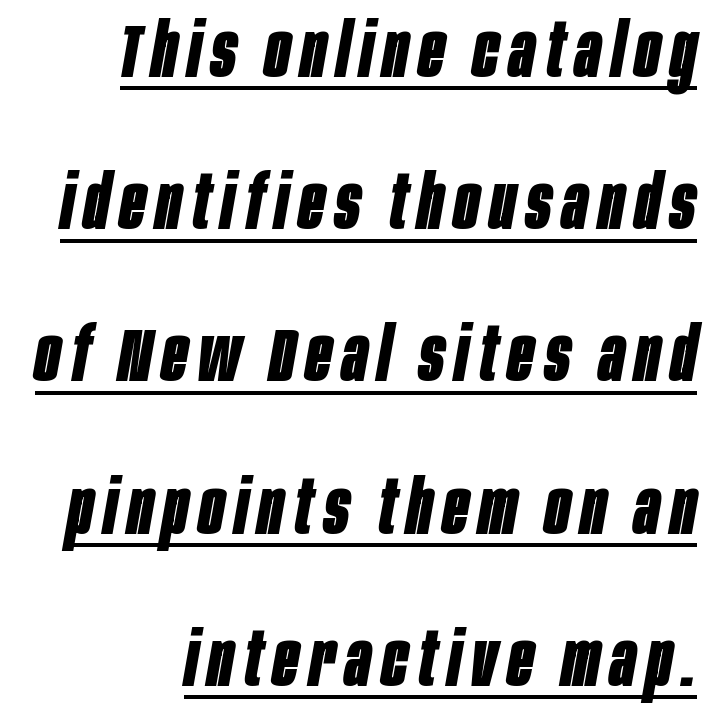
{"italic": "yes", "lean": "right", "slant_degrees": 10, "bold": "yes", "weight": "bold", "width": "condensed", "stroke_contrast": "low", "x_height": "large", "monospaced": "no", "underline": "yes", "align": "right", "line_spacing": "loose", "line_spacing_ratio": 2.03, "glyph_px": 75}
